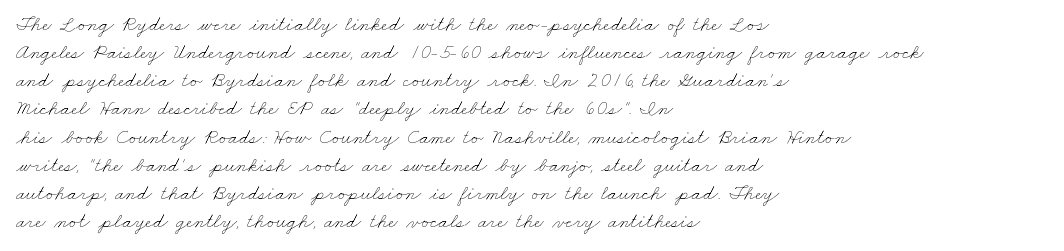
Q: Is the text bold? A: No.
Q: Is the text underlined? A: No.
Q: How is the paragraph aligned? A: Left-aligned.
Q: Is the spacing between letters normal or unusually wide? A: Normal.
Q: Is the spacing between lines tight, normal or loose? A: Normal.
